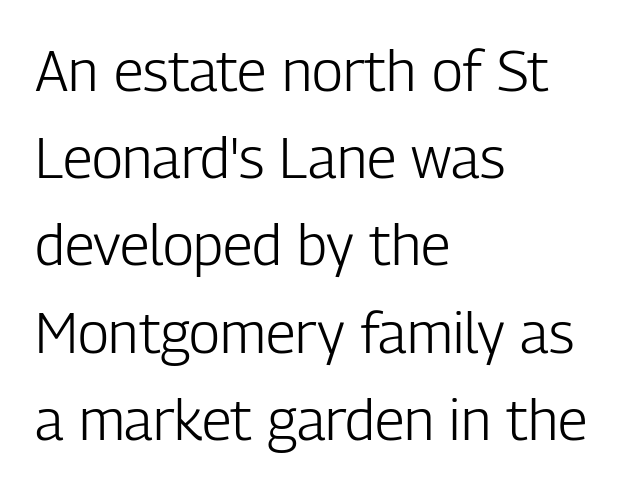
{"serif": "no", "italic": "no", "bold": "no", "weight": "light", "width": "condensed", "stroke_contrast": "low", "x_height": "medium", "monospaced": "no", "underline": "no", "align": "left", "line_spacing": "normal", "line_spacing_ratio": 1.53, "letter_spacing": "normal", "letter_spacing_em": 0.0, "glyph_px": 57}
